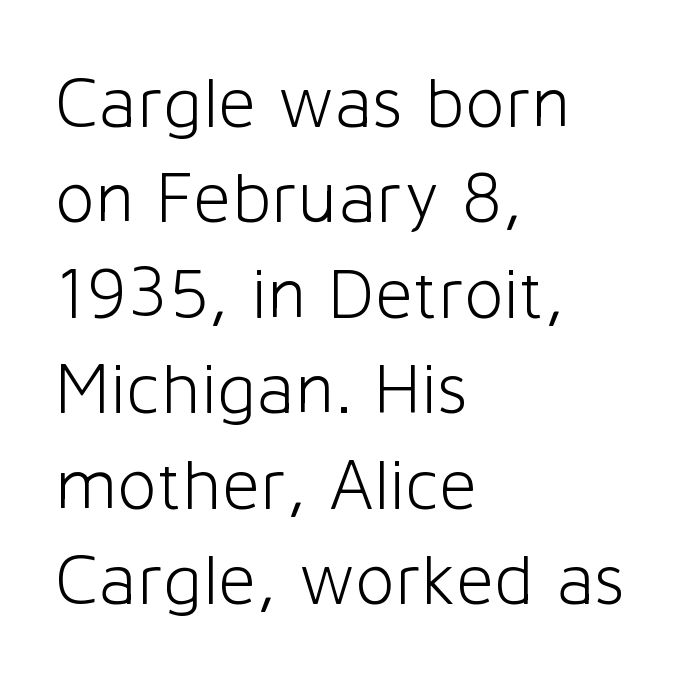
Q: Is the text bold? A: No.
Q: Is the text italic (slanted)? A: No, it is upright.
Q: Is the typeface a serif or a sans-serif typeface? A: Sans-serif.
Q: Is the text underlined? A: No.
Q: How is the paragraph aligned? A: Left-aligned.
Q: Is the spacing between letters normal or unusually wide? A: Normal.
Q: Is the spacing between lines tight, normal or loose? A: Normal.
Q: Width (condensed, normal, or wide)? A: Normal.
Q: Stroke contrast? A: Low.
Q: x-height? A: Medium.
Q: Monospaced? A: No.
